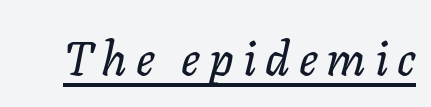
The lettering tilts uniformly, giving the passage an italic look. Looks like regular typesetting: each glyph gets only the width it needs. These characters rest on top of a visible drawn line.
